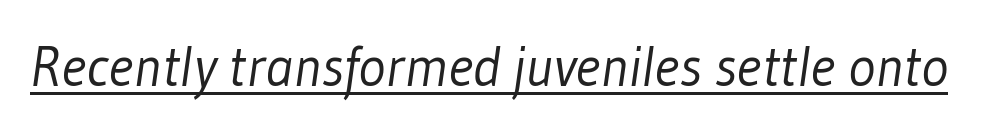
Q: Is the text bold? A: No.
Q: Is the typeface a serif or a sans-serif typeface? A: Sans-serif.
Q: Is the text underlined? A: Yes.
Q: Is the spacing between letters normal or unusually wide? A: Normal.
Q: Width (condensed, normal, or wide)? A: Condensed.
Q: Stroke contrast? A: Low.
Q: x-height? A: Medium.
Q: Monospaced? A: No.
